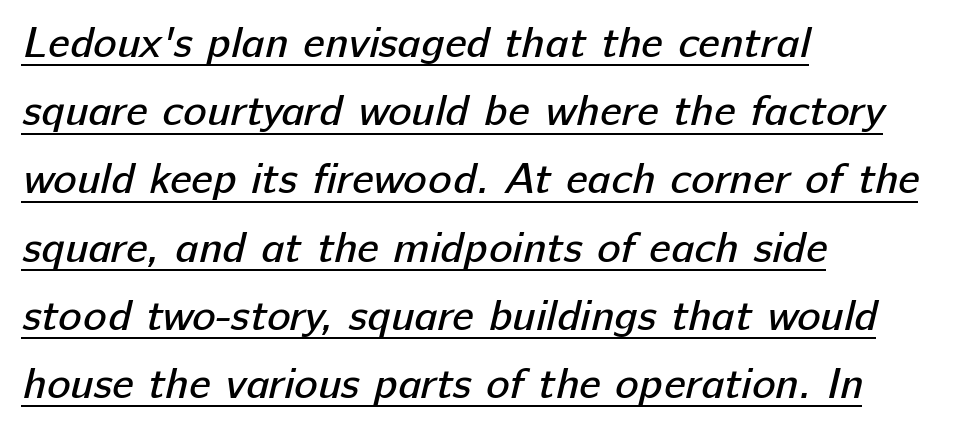
The letterforms sit shoulder to shoulder at normal distance. Horizontally, the lines are justified to the leading edge only. Weight: not bold — regular or lighter. Horizontal bands of white between lines are of average thickness.
